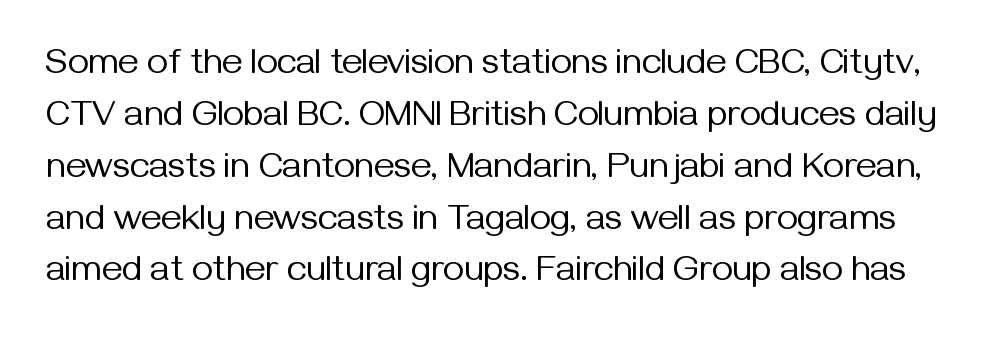
The image shows 36 px regular-weight sans-serif type, upright; set normal line spacing (1.44x), normal letter spacing, not underlined; medium stroke contrast and a medium x-height.
